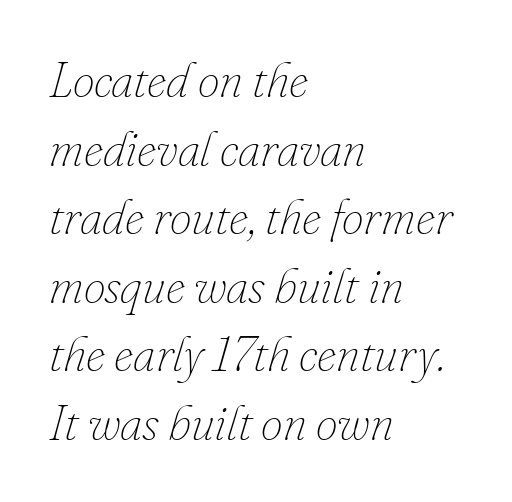
{"italic": "yes", "lean": "right", "slant_degrees": 16, "bold": "no", "weight": "thin", "width": "normal", "stroke_contrast": "low", "x_height": "small", "monospaced": "no", "underline": "no", "align": "left", "line_spacing": "normal", "line_spacing_ratio": 1.4, "letter_spacing": "normal", "letter_spacing_em": 0.0, "glyph_px": 49}
